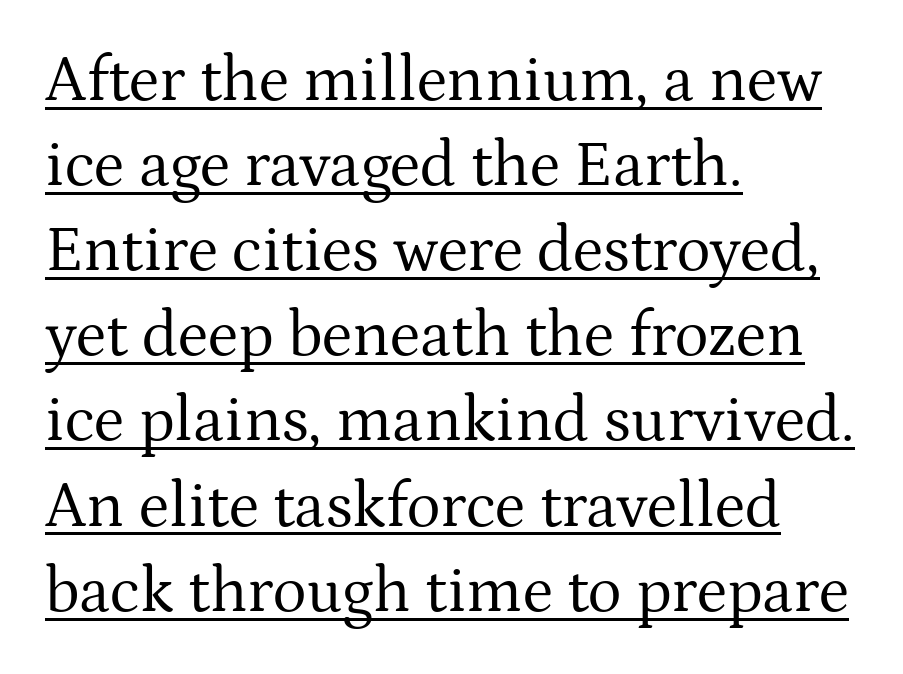
Q: Is the text bold? A: No.
Q: Is the text italic (slanted)? A: No, it is upright.
Q: Is the typeface a serif or a sans-serif typeface? A: Serif.
Q: Is the text underlined? A: Yes.
Q: How is the paragraph aligned? A: Left-aligned.
Q: Is the spacing between letters normal or unusually wide? A: Normal.
Q: Is the spacing between lines tight, normal or loose? A: Normal.
Q: Width (condensed, normal, or wide)? A: Normal.
Q: Stroke contrast? A: Medium.
Q: x-height? A: Medium.
Q: Monospaced? A: No.
